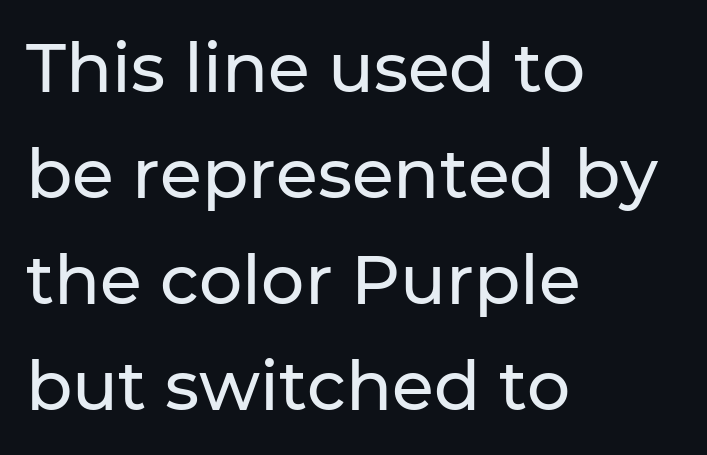
The image shows 68 px sans-serif type, upright; set left-aligned, normal line spacing (1.56x), normal letter spacing, not underlined; low stroke contrast and a medium x-height.
